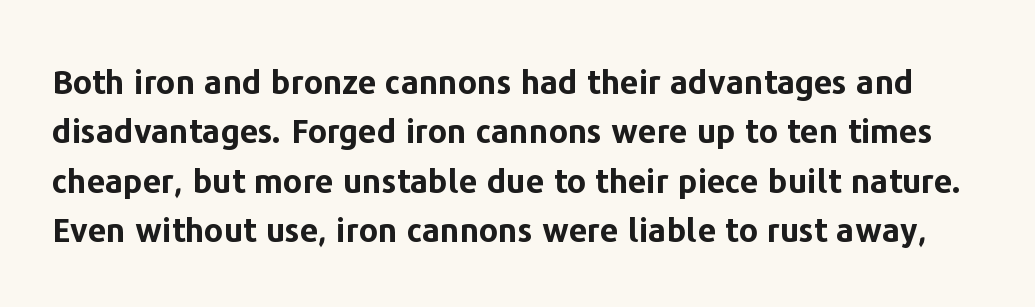
The image shows 33 px bold sans-serif type, upright; set normal line spacing (1.5x), normal letter spacing, not underlined; low stroke contrast and a medium x-height.
